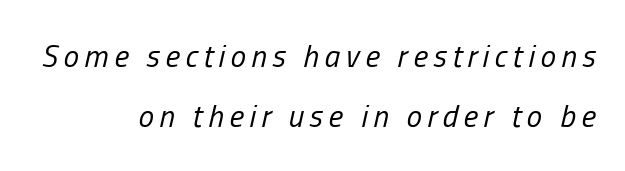
Descenders hang freely into open space. Weight: regular or lighter. Summary of vertical rhythm: relaxed, with wide interline spacing. The specimen reads as italic at a glance.
